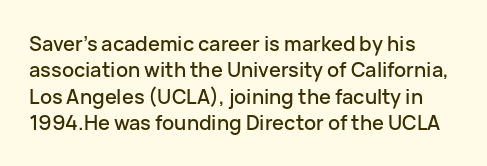
Q: Is the text italic (slanted)? A: No, it is upright.
Q: Is the text underlined? A: No.
Q: Is the spacing between letters normal or unusually wide? A: Normal.
Q: Is the spacing between lines tight, normal or loose? A: Normal.
